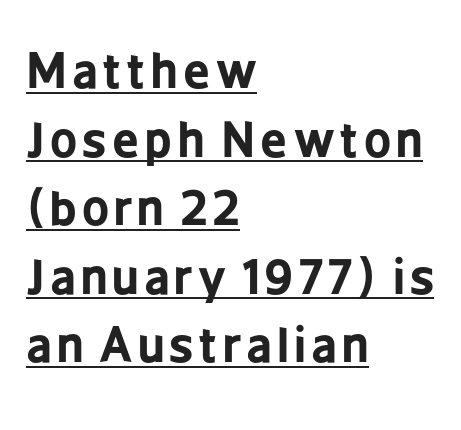
Regarding leading, the lines here are spaced in the standard way. This is sans-serif lettering, the kind often seen on screens and signage. Vertical strokes here are truly vertical. The rendering uses natural spacing where letterforms have individual widths. A classic flush-left, rag-right setting is used for this passage. In terms of weight, the rendering is a true, heavy bold.
